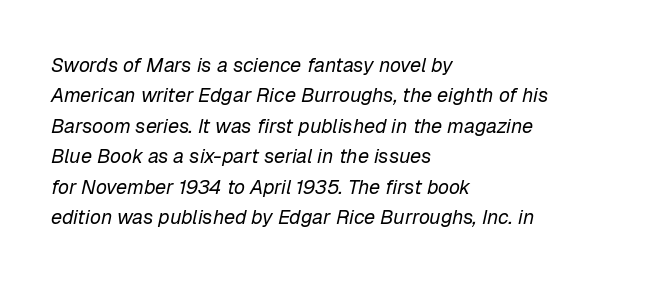
You could call the tracking neutral — neither tight nor loose. The typesetter chose a ragged-right arrangement here. Italic: yes, the glyphs are oblique. Check under the words: just untouched page. The leading is moderate, giving the passage an even texture. The letterforms sit at book weight or below.
